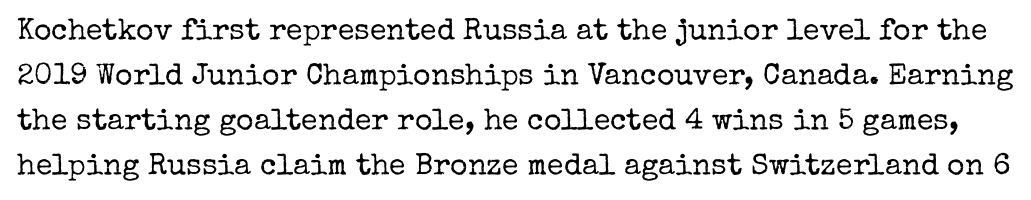
The image shows 30 px regular-weight serif type, upright; set normal line spacing (1.5x), normal letter spacing, not underlined; low stroke contrast and a medium x-height.
